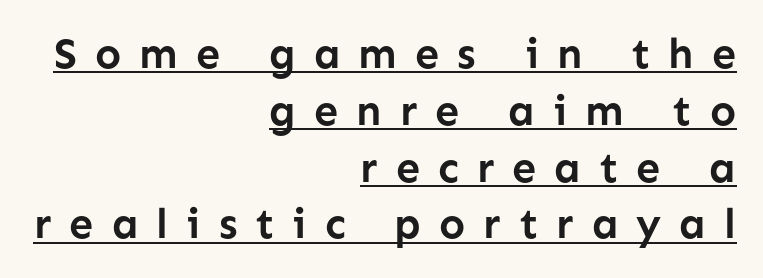
Baseline-to-baseline distance is the conventional proportion of letter height. Tracking here is generous; glyphs stand well apart from one another. These lines stack with their right ends in a neat column. Is this a sans? Yes — the strokes have no serifs. The typesetting leans heavy: a genuine bold.
